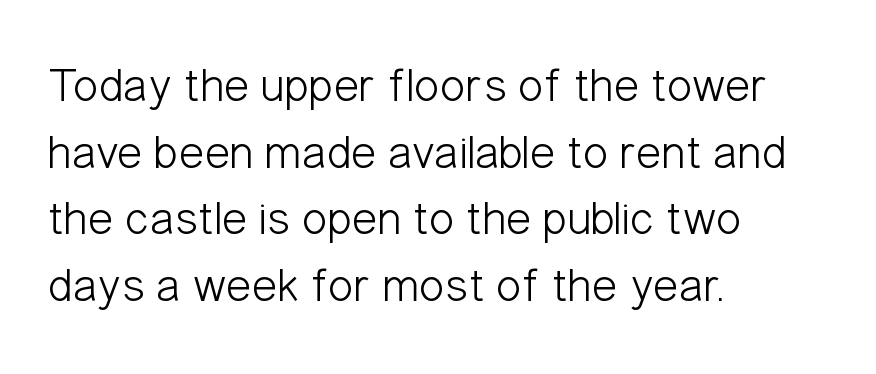
In terms of posture, this sample is upright. The letters advance in unequal steps, a hallmark of proportional type. Are there feet on the stems? There aren't — it's a sans. Regular leading.
